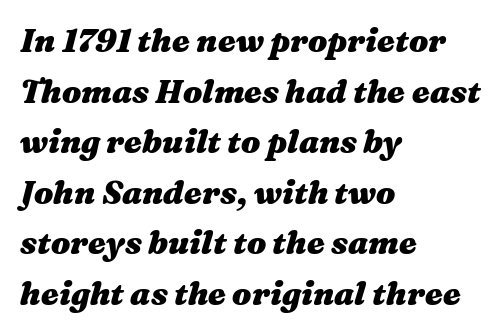
The tracking reads as untouched default to a designer's eye. These lines sit exactly where default settings would place them. Note the varied advance widths — an 'i' is clearly narrower than an 'm'. In CSS terms this would be text-align: left. Thick stems and heavy bowls — unmistakably bold. Each row of text sits above clean, open space.
